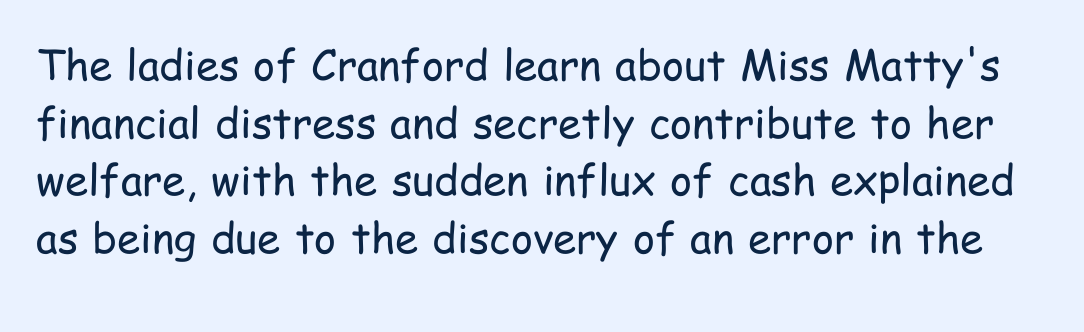
{"serif": "no", "italic": "no", "bold": "no", "weight": "regular", "width": "condensed", "stroke_contrast": "low", "x_height": "medium", "monospaced": "no", "underline": "no", "line_spacing": "normal", "line_spacing_ratio": 1.37, "letter_spacing": "normal", "letter_spacing_em": 0.0, "glyph_px": 42}
